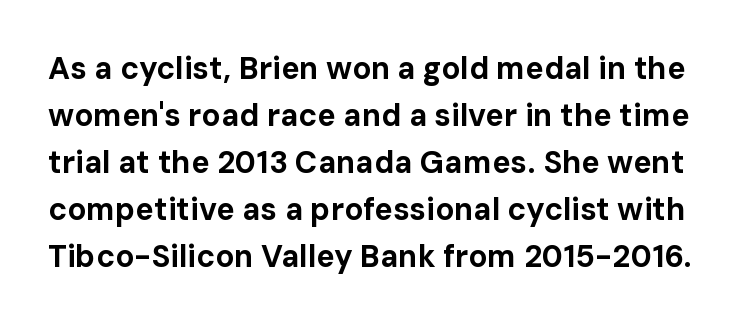
The letters sit at their default tracking, neither squeezed nor spread. The letters carry no serifs — their stems end cleanly without finishing strokes. The space directly below the letters is spotless. What's the leading like? Ordinary, nothing unusual. Tall strokes in this sample are plumb rather than angled. Think of a printed novel: that variable character pitch is what you see here.
